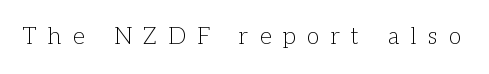
Q: Is the text bold? A: No.
Q: Is the text italic (slanted)? A: No, it is upright.
Q: Is the text underlined? A: No.
Q: Is the spacing between letters normal or unusually wide? A: Unusually wide.
